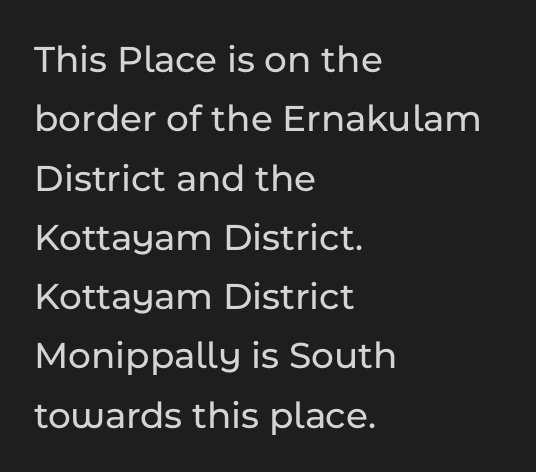
Lines of text with bare space underneath. Leftover space on each line is placed entirely after the last word. Italic? Not at all — the glyphs are vertical. The line-height multiplier appears to be the usual default.
